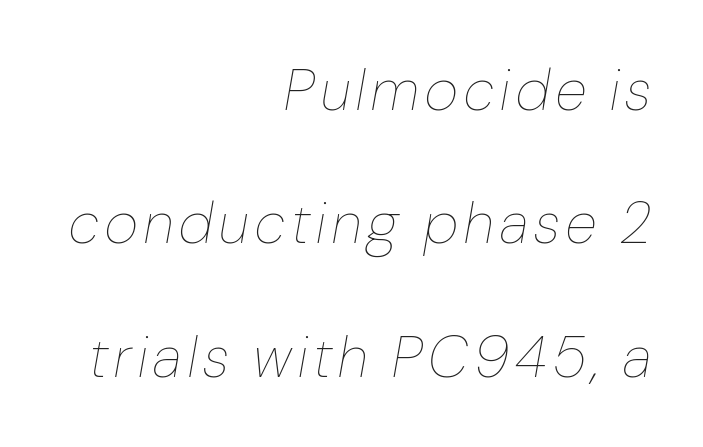
The image shows 58 px thin, condensed type, italic (leaning right); set right-aligned, loose line spacing (2.3x), not underlined; low stroke contrast and a medium x-height.
